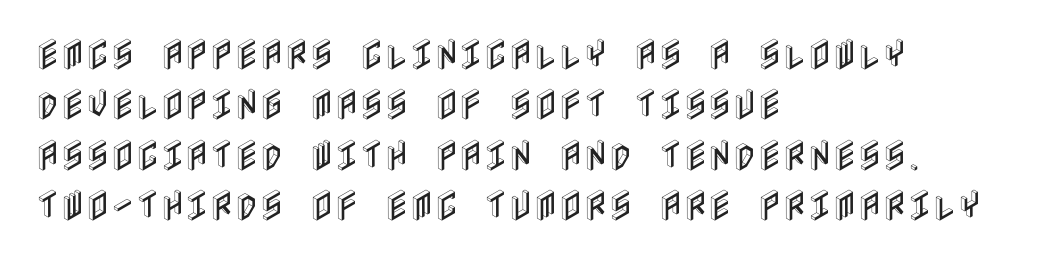
The image shows 34 px condensed type, upright; set left-aligned, normal line spacing (1.48x), normal letter spacing, not underlined; a large x-height.
